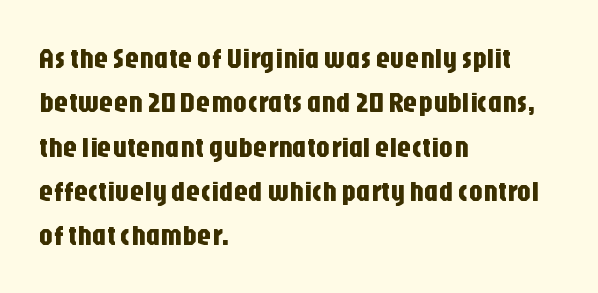
{"serif": "no", "italic": "no", "width": "condensed", "stroke_contrast": "low", "x_height": "large", "monospaced": "no", "underline": "no", "align": "left", "line_spacing": "normal", "line_spacing_ratio": 1.53, "letter_spacing": "normal", "letter_spacing_em": 0.0, "glyph_px": 29}
